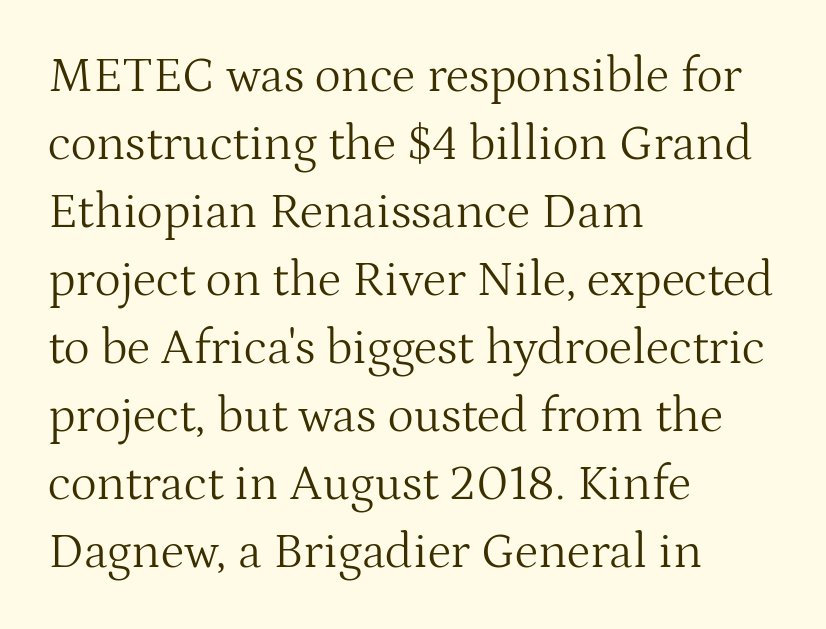
Q: Is the text bold? A: No.
Q: Is the text italic (slanted)? A: No, it is upright.
Q: Is the typeface a serif or a sans-serif typeface? A: Serif.
Q: Is the text underlined? A: No.
Q: How is the paragraph aligned? A: Left-aligned.
Q: Is the spacing between letters normal or unusually wide? A: Normal.
Q: Is the spacing between lines tight, normal or loose? A: Normal.
Q: Width (condensed, normal, or wide)? A: Normal.
Q: Stroke contrast? A: Medium.
Q: x-height? A: Medium.
Q: Monospaced? A: No.
